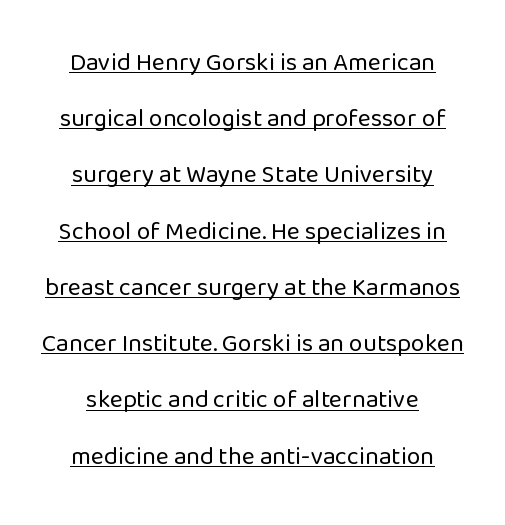
The image shows 25 px text type, upright; set loose line spacing (2.25x), normal letter spacing, underlined.
